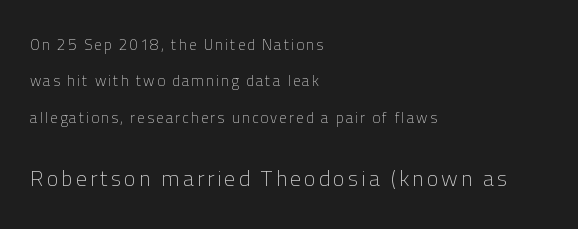
{"italic": "no", "bold": "no", "underline": "no", "align": "left", "line_spacing": "loose", "line_spacing_ratio": 2.43, "larger_block": "second", "size_ratio": 1.47, "glyph_px": 22}
